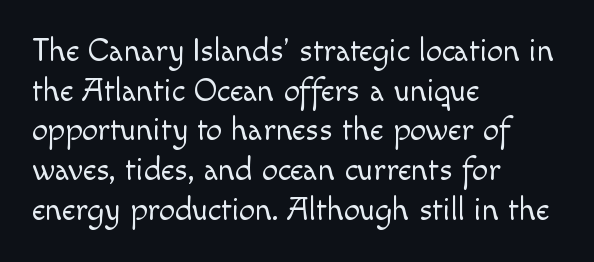
The image shows 32 px light sans-serif type, upright; set left-aligned, line spacing 1.24x, normal letter spacing, not underlined; a small x-height.
